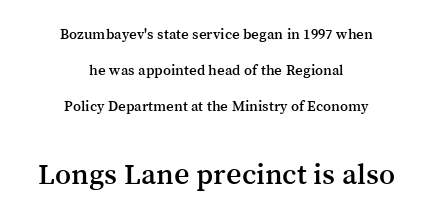
Q: Is the text italic (slanted)? A: No, it is upright.
Q: Is the typeface a serif or a sans-serif typeface? A: Serif.
Q: Is the text underlined? A: No.
Q: How is the paragraph aligned? A: Centered.
Q: Is the spacing between letters normal or unusually wide? A: Normal.
Q: Is the spacing between lines tight, normal or loose? A: Loose.
Q: Which block of text is set in a larger size, the first (top) or the second (bottom)? A: The second (bottom) one.
Q: Width (condensed, normal, or wide)? A: Normal.
Q: Stroke contrast? A: Medium.
Q: x-height? A: Medium.
Q: Monospaced? A: No.
